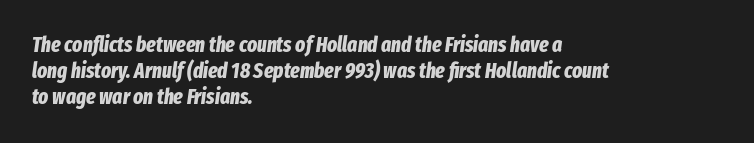
Q: Is the text bold? A: Yes.
Q: Is the text italic (slanted)? A: Yes, it leans right by about 8 degrees.
Q: Is the text underlined? A: No.
Q: How is the paragraph aligned? A: Left-aligned.
Q: Is the spacing between letters normal or unusually wide? A: Normal.
